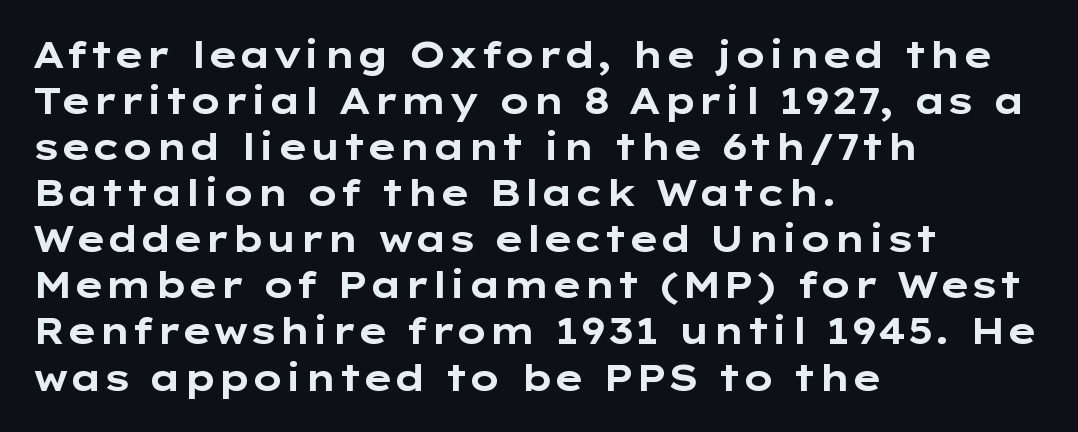
Q: Is the text bold? A: Yes.
Q: Is the text italic (slanted)? A: No, it is upright.
Q: Is the typeface a serif or a sans-serif typeface? A: Sans-serif.
Q: Is the text underlined? A: No.
Q: How is the paragraph aligned? A: Left-aligned.
Q: Is the spacing between letters normal or unusually wide? A: Normal.
Q: Is the spacing between lines tight, normal or loose? A: Normal.
Q: Width (condensed, normal, or wide)? A: Wide.
Q: Stroke contrast? A: Low.
Q: x-height? A: Medium.
Q: Monospaced? A: No.
